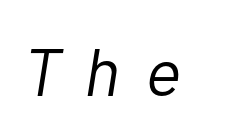
The image shows 67 px light type, italic (leaning right); set unusually wide letter spacing (+0.38 em), not underlined; low stroke contrast and a medium x-height.
